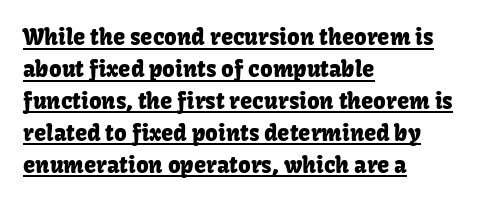
Q: Is the text italic (slanted)? A: No, it is upright.
Q: Is the text underlined? A: Yes.
Q: How is the paragraph aligned? A: Left-aligned.
Q: Is the spacing between letters normal or unusually wide? A: Normal.
Q: Is the spacing between lines tight, normal or loose? A: Normal.
